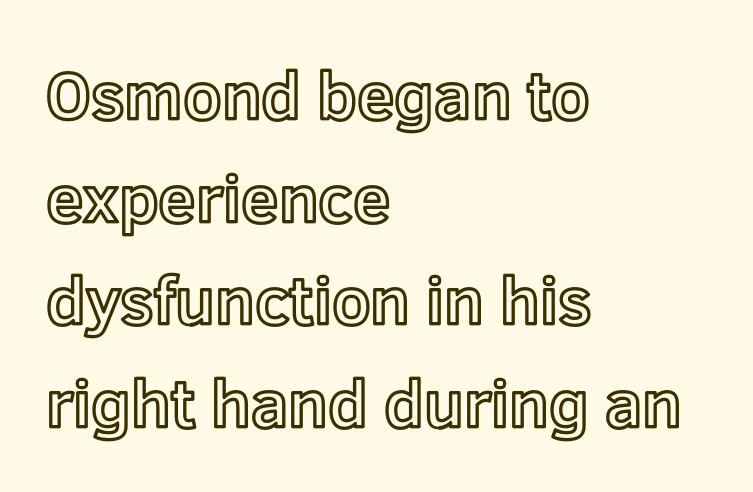
The image shows 67 px text type, upright; set left-aligned, normal line spacing (1.53x), normal letter spacing, not underlined; a medium x-height.
